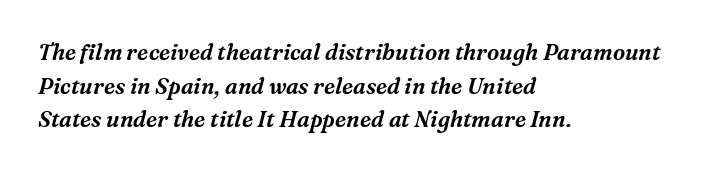
The image shows 22 px text type, italic (leaning right); set left-aligned, normal line spacing (1.53x), normal letter spacing, not underlined.
